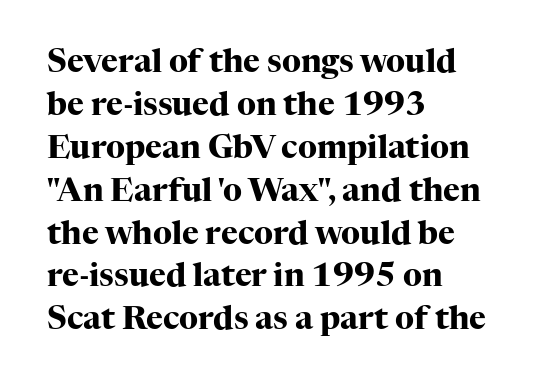
The image shows 32 px heavy serif type, upright; set left-aligned, normal line spacing (1.34x), normal letter spacing, not underlined; high stroke contrast and a medium x-height.
